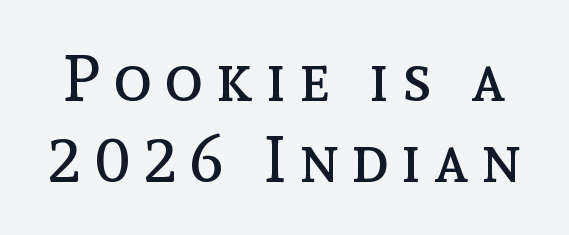
{"italic": "no", "bold": "no", "weight": "regular", "width": "normal", "x_height": "medium", "monospaced": "no", "underline": "no", "line_spacing": "normal", "line_spacing_ratio": 1.27, "letter_spacing": "wide", "letter_spacing_em": 0.2, "glyph_px": 64}
